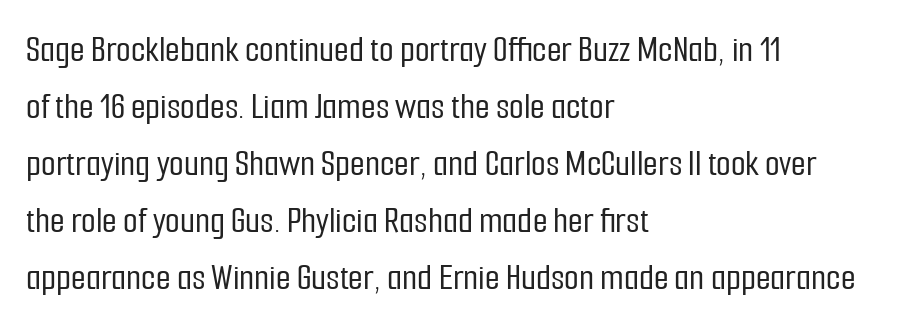
{"serif": "no", "italic": "no", "width": "condensed", "stroke_contrast": "low", "x_height": "medium", "monospaced": "no", "underline": "no", "align": "left", "line_spacing": "normal", "line_spacing_ratio": 1.5, "letter_spacing": "normal", "letter_spacing_em": 0.0, "glyph_px": 38}
